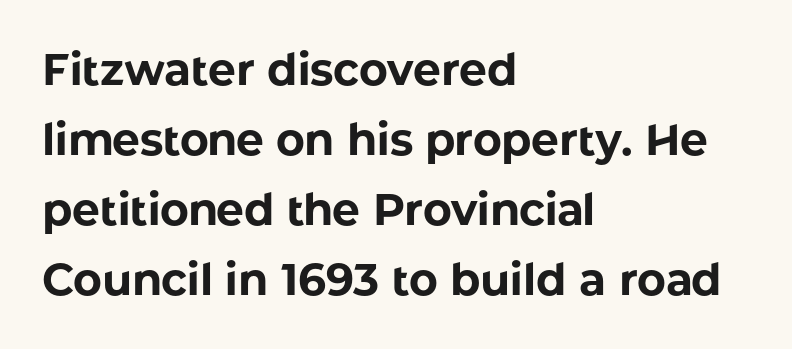
The image shows 44 px bold sans-serif type, upright; set left-aligned, normal line spacing (1.59x), normal letter spacing, not underlined; low stroke contrast and a medium x-height.
